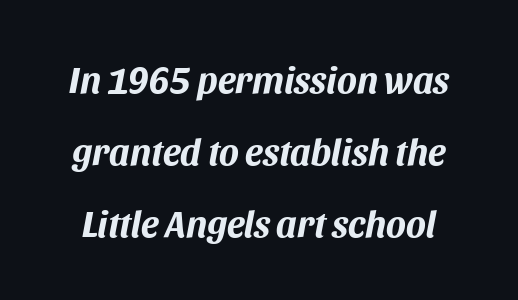
{"italic": "yes", "lean": "right", "slant_degrees": 11, "bold": "yes", "weight": "bold", "width": "normal", "stroke_contrast": "medium", "x_height": "large", "monospaced": "no", "underline": "no", "line_spacing": "loose", "line_spacing_ratio": 1.95, "letter_spacing": "normal", "letter_spacing_em": 0.0, "glyph_px": 37}
